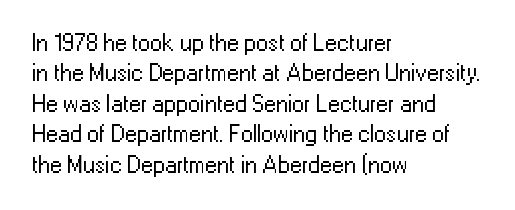
Q: Is the text bold? A: No.
Q: Is the text italic (slanted)? A: No, it is upright.
Q: Is the text underlined? A: No.
Q: How is the paragraph aligned? A: Left-aligned.
Q: Is the spacing between letters normal or unusually wide? A: Normal.
Q: Is the spacing between lines tight, normal or loose? A: Normal.
